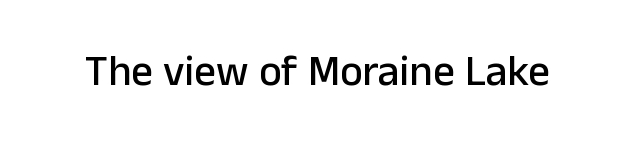
Q: Is the text italic (slanted)? A: No, it is upright.
Q: Is the typeface a serif or a sans-serif typeface? A: Sans-serif.
Q: Is the text underlined? A: No.
Q: Is the spacing between letters normal or unusually wide? A: Normal.
Q: Width (condensed, normal, or wide)? A: Normal.
Q: Stroke contrast? A: Low.
Q: x-height? A: Medium.
Q: Monospaced? A: No.
